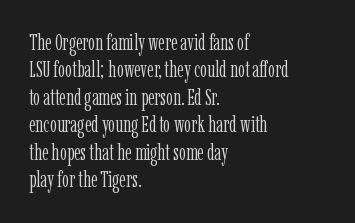
Counters stay open thanks to moderate or lighter strokes. All the whitespace from short lines collects on the right. Normally led — the rows are evenly, conventionally spaced. The glyphs are unaccompanied by any horizontal stroke below them.
